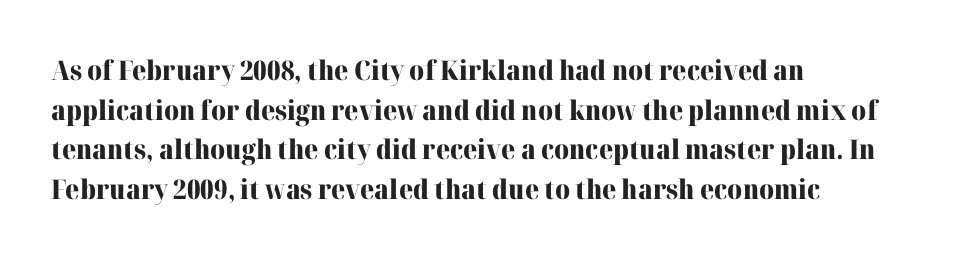
The image shows 27 px bold type, upright; set left-aligned, normal line spacing (1.47x), normal letter spacing, not underlined.
